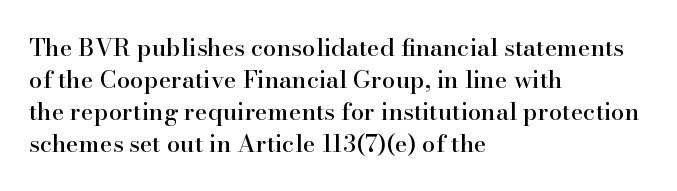
No italicization has been applied; the sample stays upright. The vertical gap from one line to the next is medium. Standard letterfit; no display-style spreading of the glyphs. The passage is arranged the way most books set body copy — flush left. Rule under the text: the space is simply empty.
